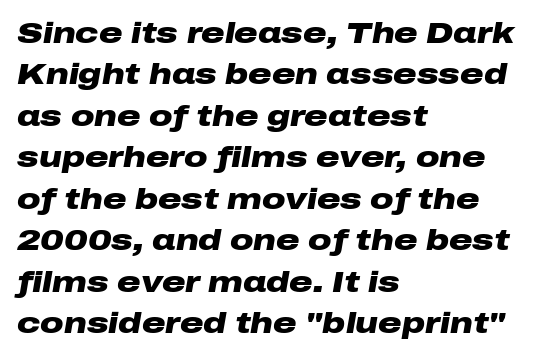
Q: Is the text bold? A: Yes.
Q: Is the text italic (slanted)? A: Yes, it leans right by about 10 degrees.
Q: Is the text underlined? A: No.
Q: How is the paragraph aligned? A: Left-aligned.
Q: Is the spacing between letters normal or unusually wide? A: Normal.
Q: Is the spacing between lines tight, normal or loose? A: Normal.
Q: Width (condensed, normal, or wide)? A: Wide.
Q: Stroke contrast? A: Low.
Q: x-height? A: Medium.
Q: Monospaced? A: No.
